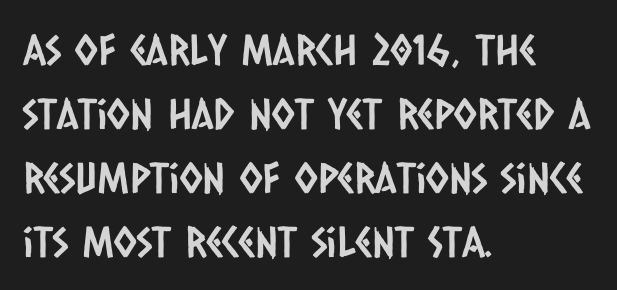
{"serif": "no", "width": "condensed", "stroke_contrast": "low", "x_height": "large", "monospaced": "no", "underline": "no", "align": "left", "line_spacing": "normal", "line_spacing_ratio": 1.52, "letter_spacing": "normal", "letter_spacing_em": 0.0, "glyph_px": 42}
